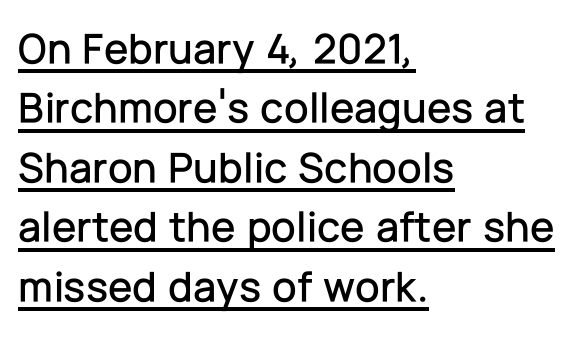
The image shows 44 px sans-serif type, upright; set left-aligned, normal line spacing (1.35x), normal letter spacing, underlined; low stroke contrast and a medium x-height.
